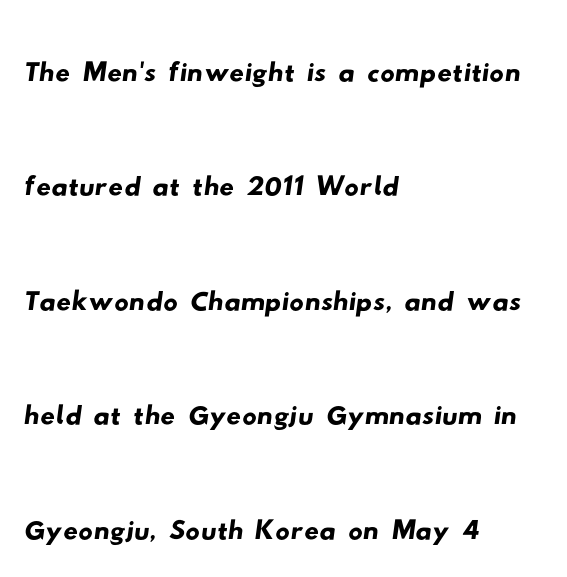
The image shows 72 px wide sans-serif type; set left-aligned, normal line spacing (1.59x), normal letter spacing, not underlined; low stroke contrast and a small x-height.
